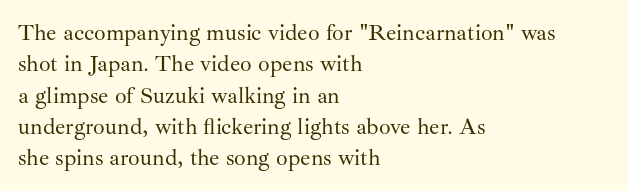
Q: Is the text bold? A: No.
Q: Is the text italic (slanted)? A: No, it is upright.
Q: Is the text underlined? A: No.
Q: How is the paragraph aligned? A: Left-aligned.
Q: Is the spacing between letters normal or unusually wide? A: Normal.
Q: Is the spacing between lines tight, normal or loose? A: Normal.
